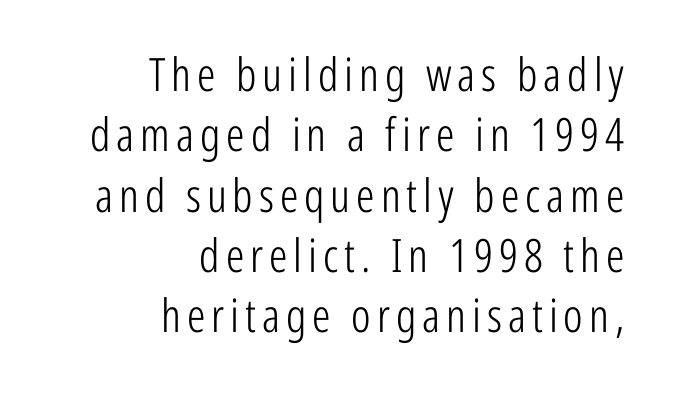
{"serif": "no", "italic": "no", "bold": "no", "weight": "light", "width": "condensed", "stroke_contrast": "low", "x_height": "medium", "monospaced": "no", "underline": "no", "align": "right", "line_spacing": "normal", "line_spacing_ratio": 1.31, "glyph_px": 46}
